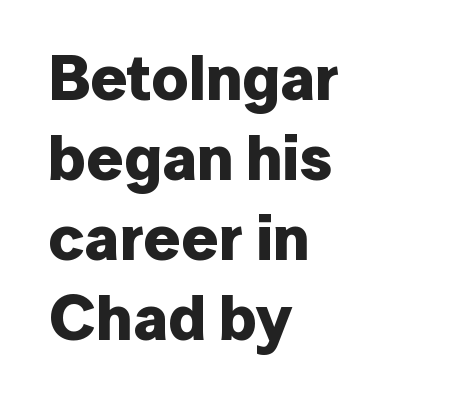
Q: Is the text bold? A: Yes.
Q: Is the text italic (slanted)? A: No, it is upright.
Q: Is the typeface a serif or a sans-serif typeface? A: Sans-serif.
Q: Is the text underlined? A: No.
Q: How is the paragraph aligned? A: Left-aligned.
Q: Is the spacing between letters normal or unusually wide? A: Normal.
Q: Is the spacing between lines tight, normal or loose? A: Normal.
Q: Width (condensed, normal, or wide)? A: Normal.
Q: Stroke contrast? A: Low.
Q: x-height? A: Medium.
Q: Monospaced? A: No.
